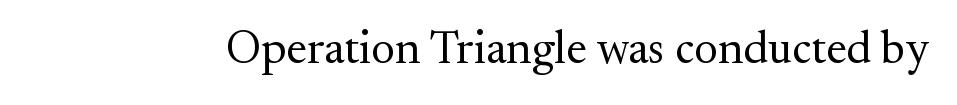
The weight would be labelled regular, book, light, or lighter still. Nobody touched the tracking dial on this one. Nope, not italic — everything's standing straight. These lines are rendered in a variable-pitch font. The gap between lines stays unmarked. Unlike a clean sans, this face finishes its strokes with serifs.
